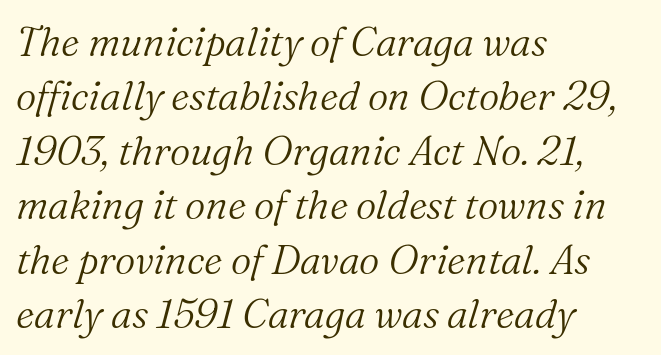
{"serif": "yes", "italic": "yes", "lean": "right", "slant_degrees": 16, "bold": "no", "weight": "light", "width": "normal", "stroke_contrast": "medium", "x_height": "medium", "monospaced": "no", "underline": "no", "align": "left", "line_spacing": "normal", "line_spacing_ratio": 1.36, "letter_spacing": "normal", "letter_spacing_em": 0.0, "glyph_px": 40}
